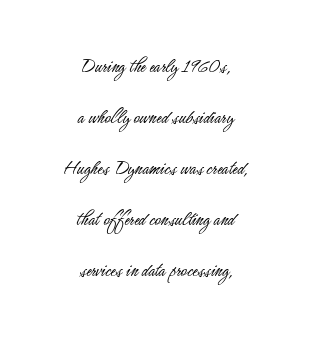
Widely set lines give the paragraph a tall, airy silhouette. Think standard paragraph weight, or any step lighter than that. The text block is weighted toward neither margin, spreading evenly from the middle. Nothing unusual about the tracking: characters are spaced as the font intends. The passage shown is not underscored anywhere.
